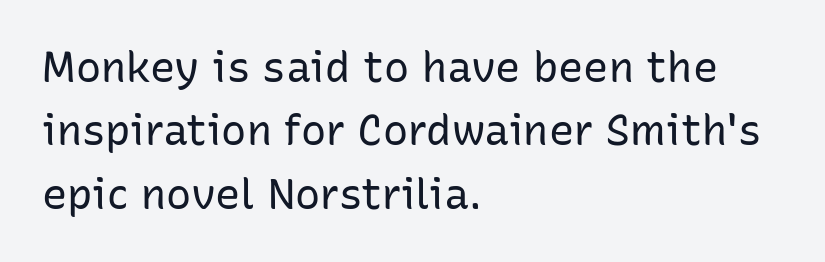
The image shows 42 px regular-weight sans-serif type, upright; set left-aligned, normal line spacing (1.51x), normal letter spacing, not underlined; low stroke contrast and a medium x-height.
